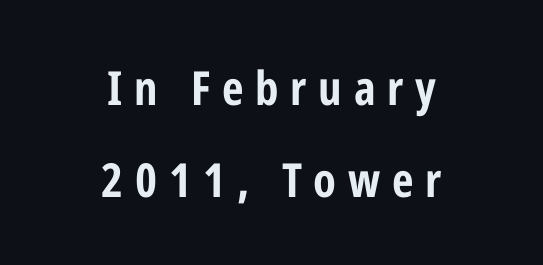
Q: Is the text bold? A: Yes.
Q: Is the text italic (slanted)? A: No, it is upright.
Q: Is the typeface a serif or a sans-serif typeface? A: Sans-serif.
Q: Is the text underlined? A: No.
Q: How is the paragraph aligned? A: Centered.
Q: Is the spacing between letters normal or unusually wide? A: Unusually wide.
Q: Is the spacing between lines tight, normal or loose? A: Loose.
Q: Width (condensed, normal, or wide)? A: Condensed.
Q: Stroke contrast? A: Low.
Q: x-height? A: Medium.
Q: Monospaced? A: No.
